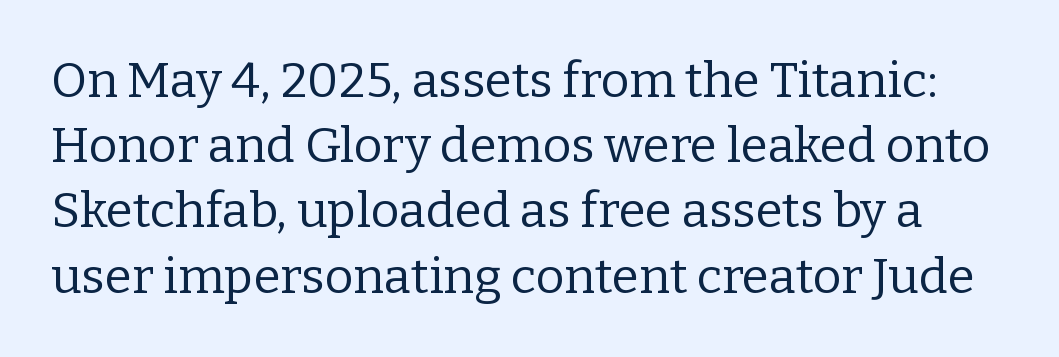
Q: Is the text bold? A: No.
Q: Is the text italic (slanted)? A: No, it is upright.
Q: Is the typeface a serif or a sans-serif typeface? A: Serif.
Q: Is the text underlined? A: No.
Q: Is the spacing between letters normal or unusually wide? A: Normal.
Q: Is the spacing between lines tight, normal or loose? A: Normal.
Q: Width (condensed, normal, or wide)? A: Normal.
Q: Stroke contrast? A: Low.
Q: x-height? A: Medium.
Q: Monospaced? A: No.
